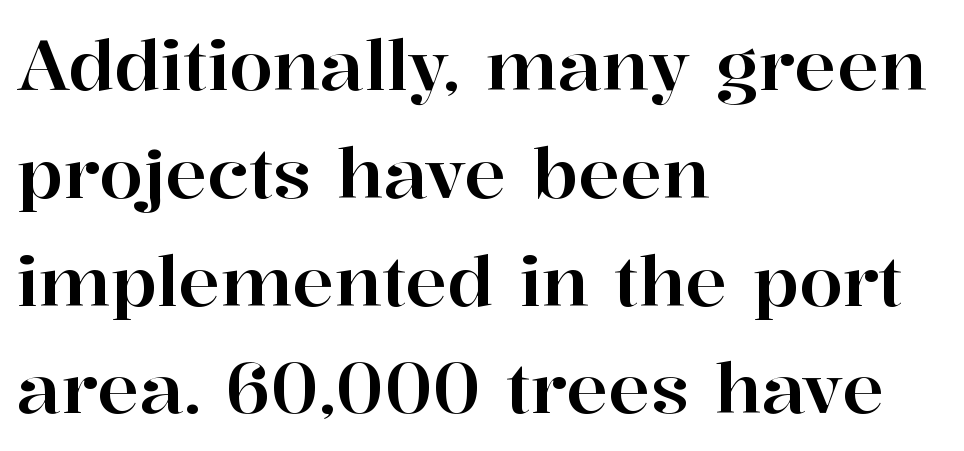
Q: Is the text italic (slanted)? A: No, it is upright.
Q: Is the typeface a serif or a sans-serif typeface? A: Serif.
Q: Is the text underlined? A: No.
Q: How is the paragraph aligned? A: Left-aligned.
Q: Is the spacing between letters normal or unusually wide? A: Normal.
Q: Is the spacing between lines tight, normal or loose? A: Normal.
Q: Width (condensed, normal, or wide)? A: Normal.
Q: Stroke contrast? A: High.
Q: x-height? A: Medium.
Q: Monospaced? A: No.
